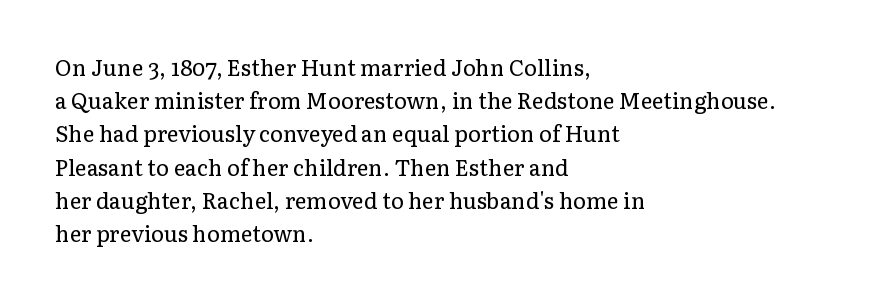
The image shows 22 px text type, upright; set left-aligned, normal line spacing (1.51x), normal letter spacing, not underlined.
